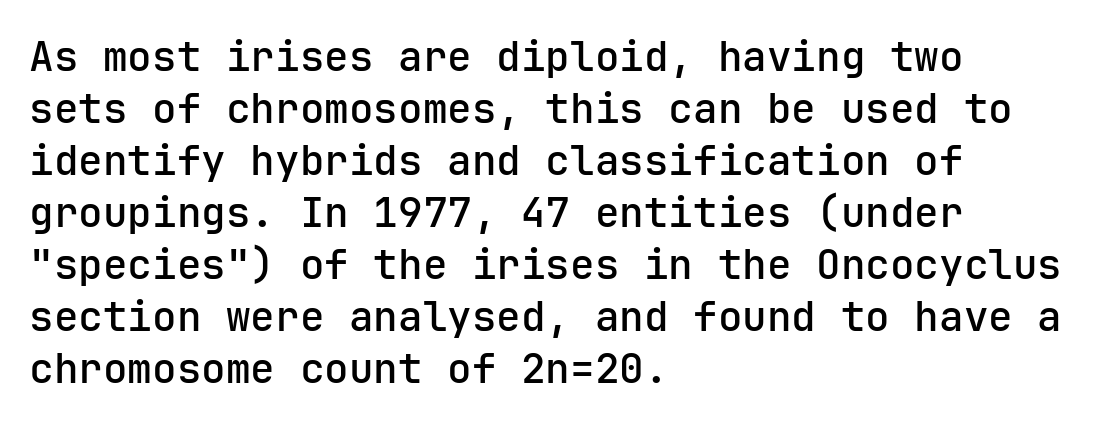
Q: Is the text bold? A: Semi-bold.
Q: Is the text italic (slanted)? A: No, it is upright.
Q: Is the typeface a serif or a sans-serif typeface? A: Sans-serif.
Q: Is the text underlined? A: No.
Q: How is the paragraph aligned? A: Left-aligned.
Q: Is the spacing between letters normal or unusually wide? A: Normal.
Q: Is the spacing between lines tight, normal or loose? A: Normal.
Q: Width (condensed, normal, or wide)? A: Normal.
Q: Stroke contrast? A: Low.
Q: x-height? A: Medium.
